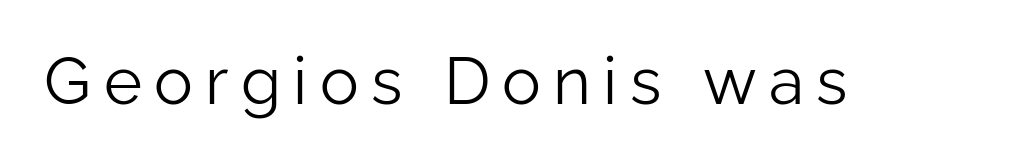
Q: Is the text bold? A: No.
Q: Is the text italic (slanted)? A: No, it is upright.
Q: Is the typeface a serif or a sans-serif typeface? A: Sans-serif.
Q: Is the text underlined? A: No.
Q: Width (condensed, normal, or wide)? A: Normal.
Q: Stroke contrast? A: Low.
Q: x-height? A: Medium.
Q: Monospaced? A: No.
